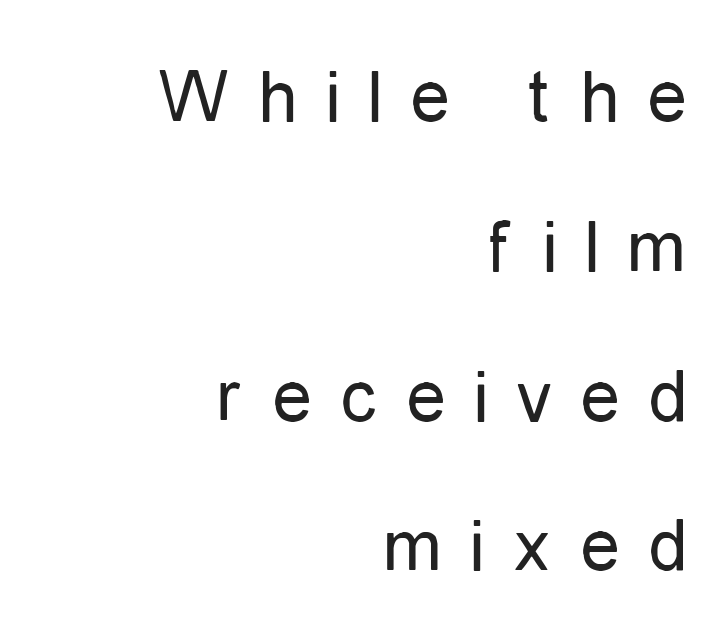
{"serif": "no", "italic": "no", "bold": "no", "weight": "regular", "width": "condensed", "stroke_contrast": "low", "x_height": "medium", "monospaced": "no", "underline": "no", "align": "right", "line_spacing": "loose", "line_spacing_ratio": 1.92, "letter_spacing": "wide", "letter_spacing_em": 0.37, "glyph_px": 78}
